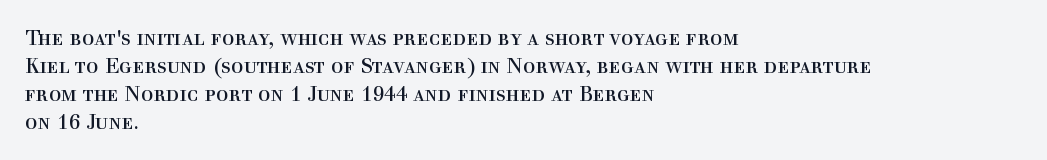
The image shows 21 px text type, upright; set left-aligned, normal line spacing (1.33x), normal letter spacing, not underlined.
